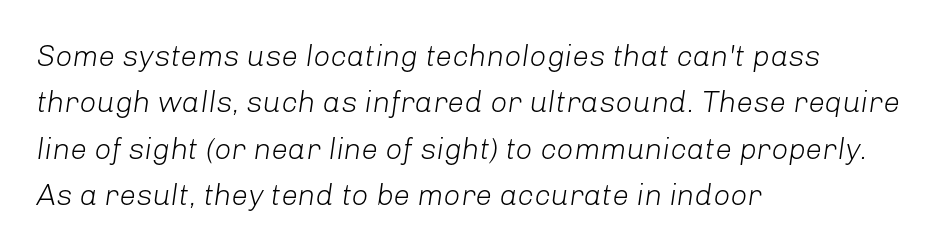
Q: Is the text bold? A: No.
Q: Is the text italic (slanted)? A: Yes, it leans right by about 8 degrees.
Q: Is the text underlined? A: No.
Q: How is the paragraph aligned? A: Left-aligned.
Q: Is the spacing between letters normal or unusually wide? A: Normal.
Q: Is the spacing between lines tight, normal or loose? A: Normal.
Q: Width (condensed, normal, or wide)? A: Normal.
Q: Stroke contrast? A: Low.
Q: x-height? A: Medium.
Q: Monospaced? A: No.
